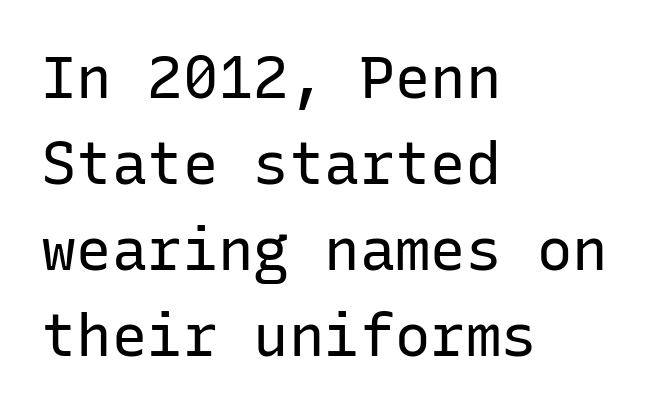
The image shows 59 px regular-weight sans-serif type, upright, monospaced; set left-aligned, normal line spacing (1.46x), normal letter spacing, not underlined; low stroke contrast and a medium x-height.
